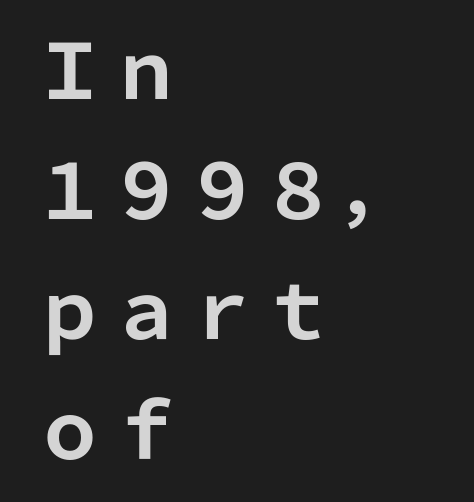
{"serif": "no", "italic": "no", "bold": "yes", "weight": "bold", "width": "normal", "stroke_contrast": "low", "x_height": "medium", "monospaced": "no", "underline": "no", "align": "left", "line_spacing": "normal", "line_spacing_ratio": 1.58, "letter_spacing": "normal", "letter_spacing_em": 0.0, "glyph_px": 76}
